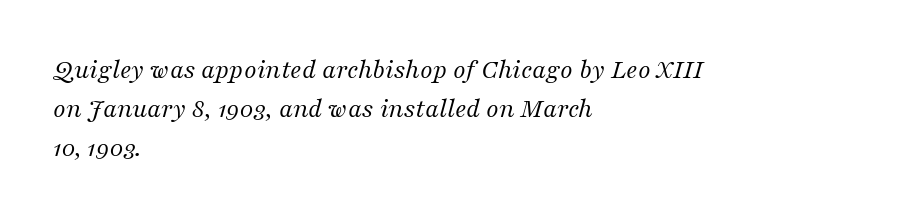
{"serif": "yes", "italic": "yes", "lean": "right", "slant_degrees": 16, "bold": "no", "weight": "regular", "width": "normal", "stroke_contrast": "medium", "x_height": "medium", "monospaced": "no", "underline": "no", "align": "left", "line_spacing": "normal", "line_spacing_ratio": 1.4, "letter_spacing": "normal", "letter_spacing_em": 0.0, "glyph_px": 28}
